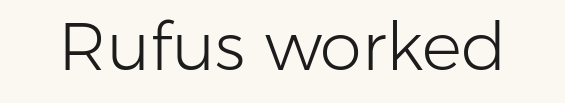
Q: Is the text bold? A: No.
Q: Is the text italic (slanted)? A: No, it is upright.
Q: Is the typeface a serif or a sans-serif typeface? A: Sans-serif.
Q: Is the text underlined? A: No.
Q: Is the spacing between letters normal or unusually wide? A: Normal.
Q: Width (condensed, normal, or wide)? A: Normal.
Q: Stroke contrast? A: Low.
Q: x-height? A: Medium.
Q: Monospaced? A: No.
